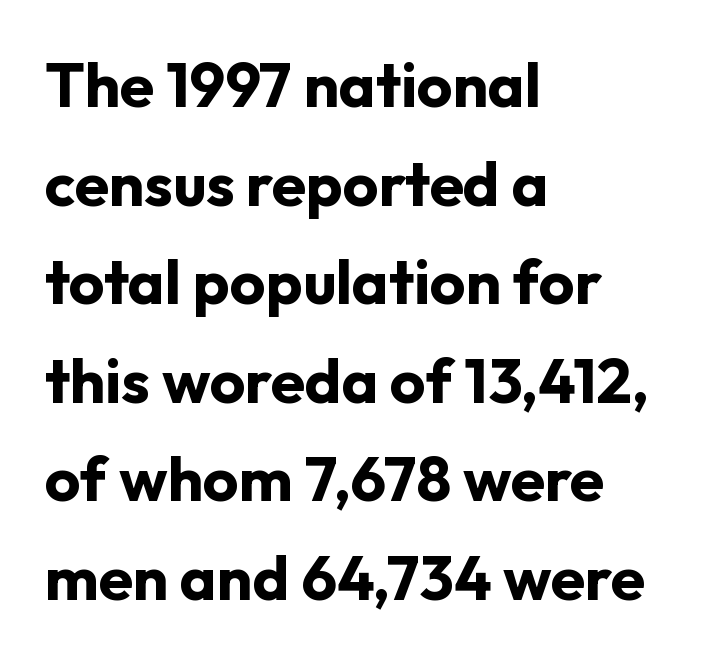
Q: Is the text bold? A: Yes.
Q: Is the text italic (slanted)? A: No, it is upright.
Q: Is the typeface a serif or a sans-serif typeface? A: Sans-serif.
Q: Is the text underlined? A: No.
Q: How is the paragraph aligned? A: Left-aligned.
Q: Is the spacing between letters normal or unusually wide? A: Normal.
Q: Is the spacing between lines tight, normal or loose? A: Normal.
Q: Width (condensed, normal, or wide)? A: Normal.
Q: Stroke contrast? A: Low.
Q: x-height? A: Medium.
Q: Monospaced? A: No.
